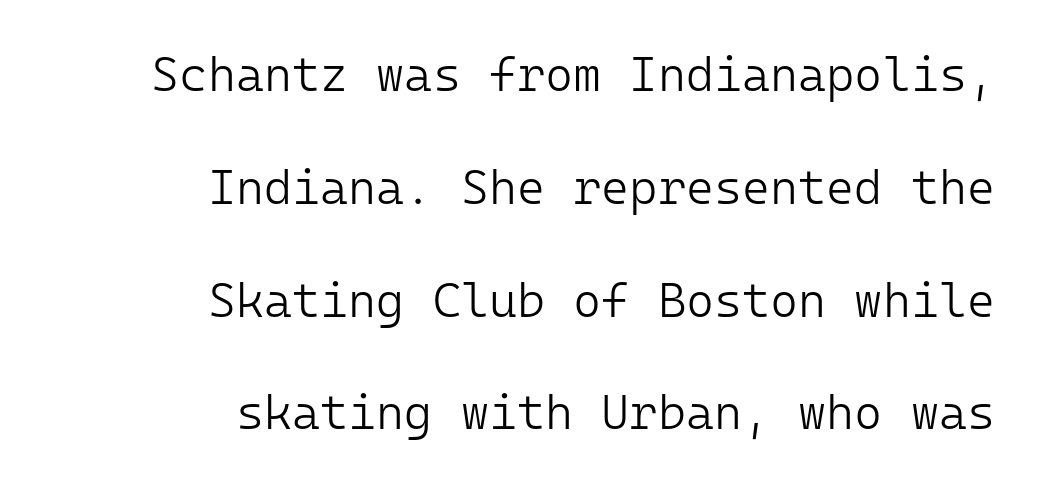
Right-aligned paragraph, ragged on the left. This is roman type, the default non-slanted kind. Loosely led — the rows are spread out. The specimen omits any rule beneath the text block's lines.
